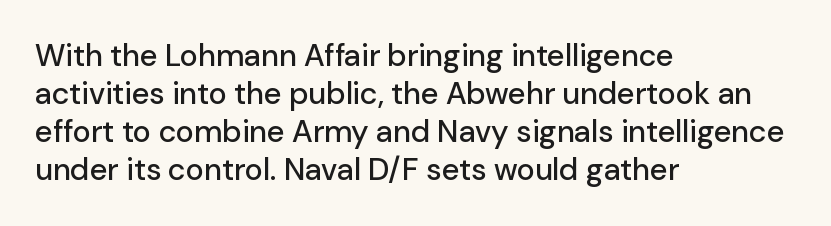
The image shows 31 px sans-serif type, upright; set left-aligned, line spacing 1.23x, normal letter spacing, not underlined; low stroke contrast and a medium x-height.
